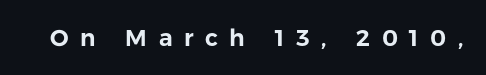
The image shows 23 px text type, upright; set unusually wide letter spacing (+0.5 em), not underlined.
